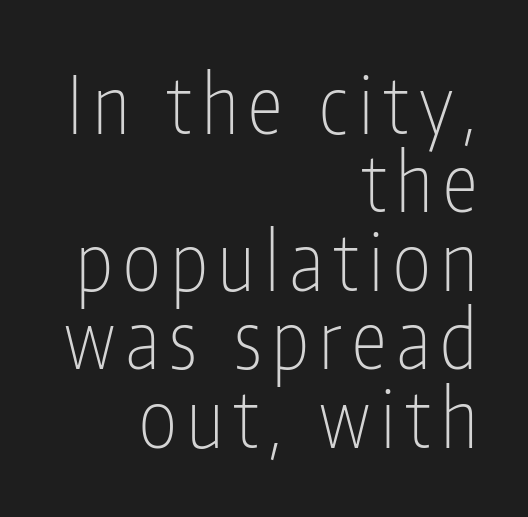
This sample uses an upright cut, with every glyph sitting square on the baseline. This block would grow much taller if given ordinary leading; it's compressed now. Unbolded letterforms with no extra heft. Do the characters align in a grid? No, the font is proportional. The compositor pushed each line to the right boundary.
